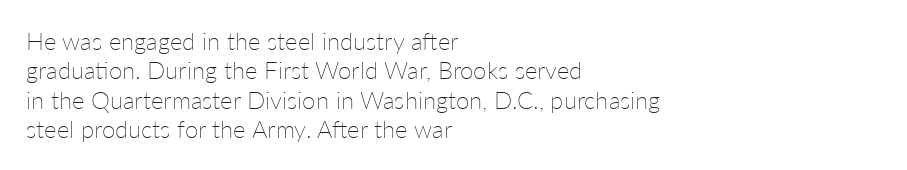
Q: Is the text bold? A: No.
Q: Is the text italic (slanted)? A: No, it is upright.
Q: Is the text underlined? A: No.
Q: How is the paragraph aligned? A: Left-aligned.
Q: Is the spacing between letters normal or unusually wide? A: Normal.
